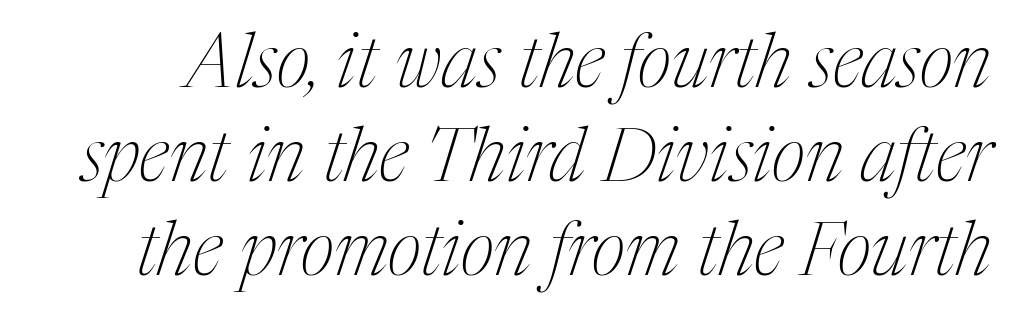
The image shows 74 px thin, condensed serif type, italic (leaning right); set normal line spacing (1.27x), normal letter spacing, not underlined; medium stroke contrast and a medium x-height.
